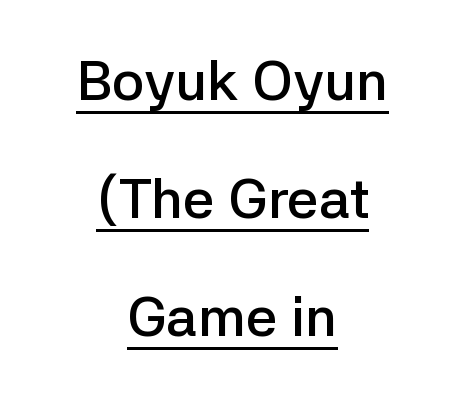
{"serif": "no", "italic": "no", "bold": "semi", "weight": "semibold", "width": "normal", "stroke_contrast": "low", "x_height": "medium", "monospaced": "no", "underline": "yes", "align": "center", "line_spacing": "loose", "line_spacing_ratio": 2.11, "letter_spacing": "normal", "letter_spacing_em": 0.0, "glyph_px": 56}
